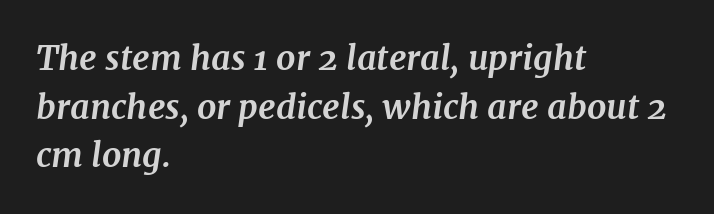
The image shows 34 px bold serif type, italic (leaning right); set left-aligned, normal line spacing (1.43x), normal letter spacing, not underlined; medium stroke contrast and a medium x-height.
